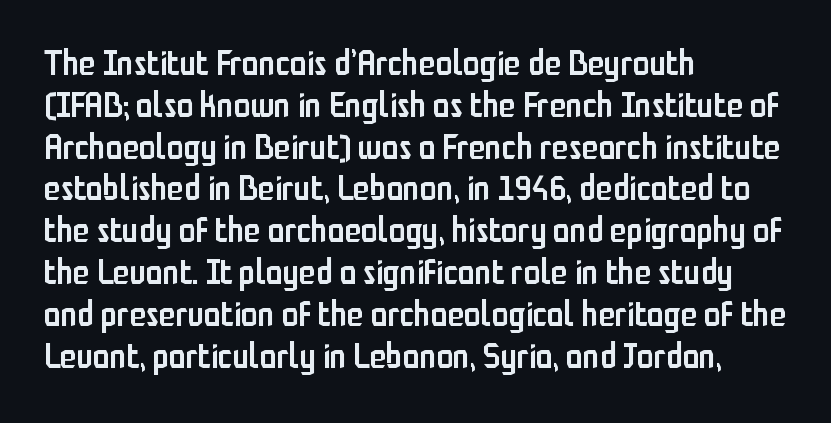
Stroke thickness is moderately raised; the sample reads as semibold. The foot of each line stays bare and open. Each letter's strokes conclude bluntly, with no projecting serifs. Unlike italic type, these characters show no tilt at all. Honestly, the letter spacing is just normal — you wouldn't notice it. The passage shown is typed in a proportional face where columns would drift.
